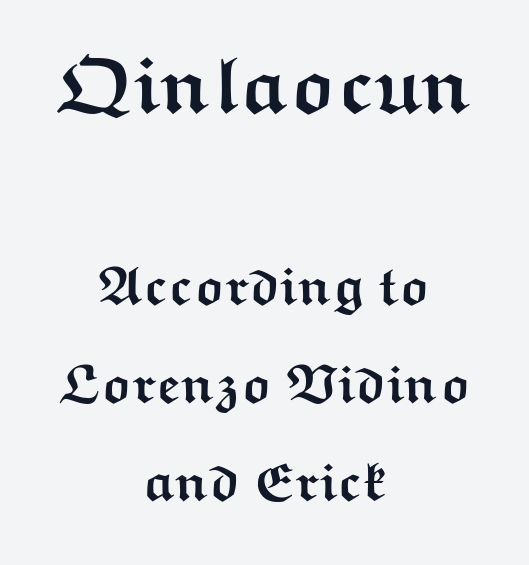
Q: Is the text bold? A: Yes.
Q: Is the text italic (slanted)? A: No, it is upright.
Q: Is the typeface a serif or a sans-serif typeface? A: Sans-serif.
Q: Is the text underlined? A: No.
Q: How is the paragraph aligned? A: Centered.
Q: Is the spacing between letters normal or unusually wide? A: Normal.
Q: Which block of text is set in a larger size, the first (top) or the second (bottom)? A: The first (top) one.
Q: Width (condensed, normal, or wide)? A: Wide.
Q: Stroke contrast? A: Medium.
Q: x-height? A: Medium.
Q: Monospaced? A: No.
